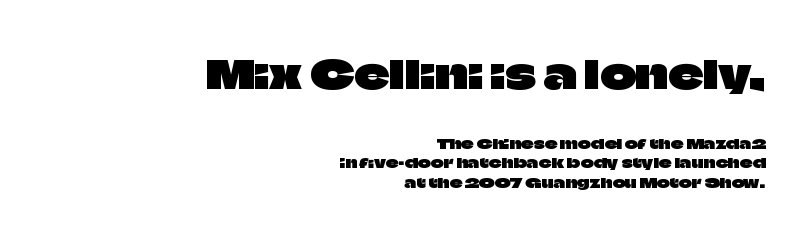
Block one is the big one; block two sits smaller underneath. Here the designer chose a conventional face with non-uniform glyph widths. No feet cap the strokes, marking this as sans-serif type. Words appear dense and cohesive because spacing is normal. Any mark beneath the type? The region is blank. Rows of type keep a routine distance in the vertical direction.
